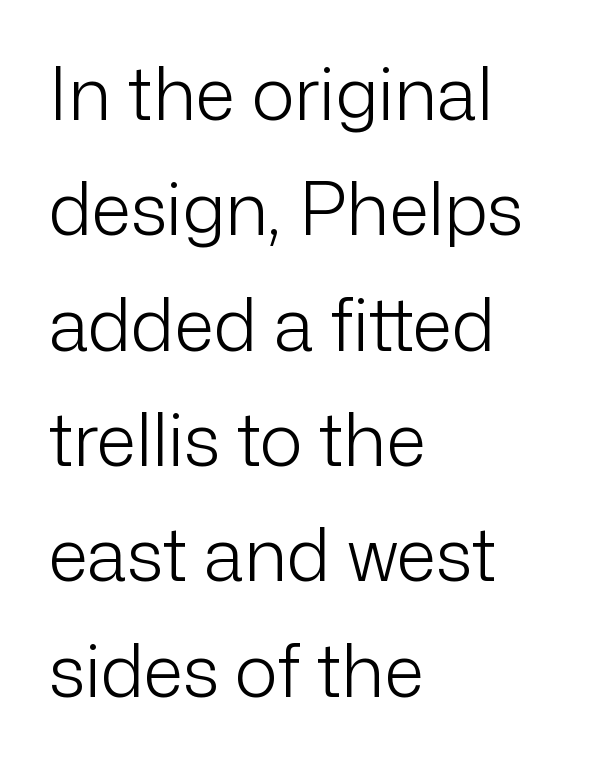
Q: Is the text bold? A: No.
Q: Is the text italic (slanted)? A: No, it is upright.
Q: Is the typeface a serif or a sans-serif typeface? A: Sans-serif.
Q: Is the text underlined? A: No.
Q: How is the paragraph aligned? A: Left-aligned.
Q: Is the spacing between letters normal or unusually wide? A: Normal.
Q: Is the spacing between lines tight, normal or loose? A: Normal.
Q: Width (condensed, normal, or wide)? A: Normal.
Q: Stroke contrast? A: Low.
Q: x-height? A: Medium.
Q: Monospaced? A: No.
